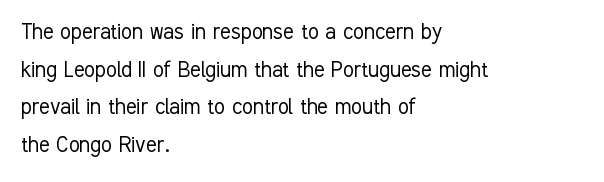
The image shows 25 px text type, upright; set left-aligned, normal line spacing (1.51x), normal letter spacing, not underlined.
